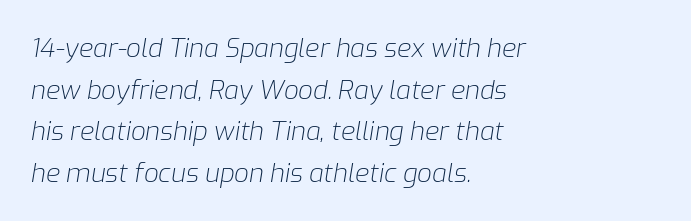
Q: Is the text bold? A: No.
Q: Is the text italic (slanted)? A: Yes, it leans right by about 9 degrees.
Q: Is the text underlined? A: No.
Q: How is the paragraph aligned? A: Left-aligned.
Q: Is the spacing between letters normal or unusually wide? A: Normal.
Q: Is the spacing between lines tight, normal or loose? A: Normal.
